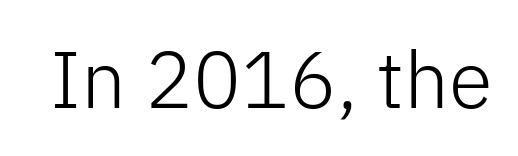
The image shows 80 px light sans-serif type, upright; set normal letter spacing, not underlined; low stroke contrast and a medium x-height.
